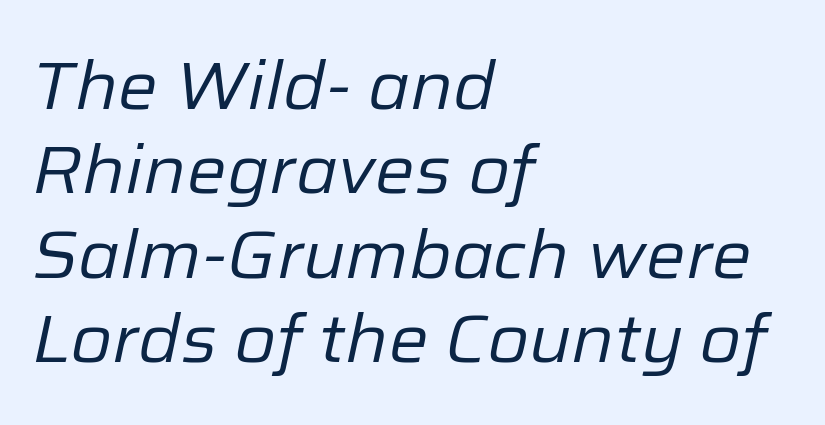
{"italic": "yes", "lean": "right", "slant_degrees": 12, "bold": "no", "weight": "regular", "width": "normal", "stroke_contrast": "low", "x_height": "medium", "monospaced": "no", "underline": "no", "align": "left", "line_spacing": "normal", "line_spacing_ratio": 1.26, "letter_spacing": "normal", "letter_spacing_em": 0.0, "glyph_px": 67}
